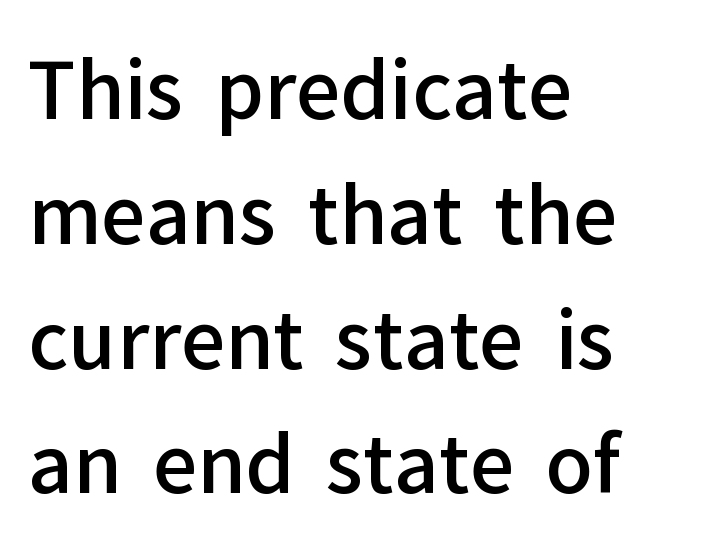
Q: Is the text bold? A: Semi-bold.
Q: Is the text italic (slanted)? A: No, it is upright.
Q: Is the typeface a serif or a sans-serif typeface? A: Sans-serif.
Q: Is the text underlined? A: No.
Q: How is the paragraph aligned? A: Left-aligned.
Q: Is the spacing between letters normal or unusually wide? A: Normal.
Q: Is the spacing between lines tight, normal or loose? A: Normal.
Q: Width (condensed, normal, or wide)? A: Normal.
Q: Stroke contrast? A: Low.
Q: x-height? A: Medium.
Q: Monospaced? A: No.
